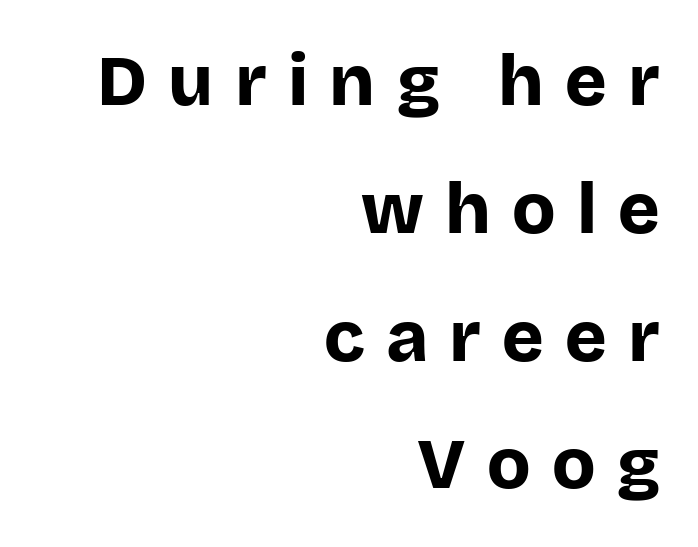
The image shows 71 px bold sans-serif type, upright; set right-aligned, line spacing 1.8x, unusually wide letter spacing (+0.3 em), not underlined; low stroke contrast and a large x-height.
